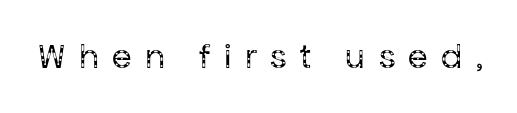
{"serif": "no", "italic": "no", "bold": "no", "weight": "regular", "width": "normal", "stroke_contrast": "low", "x_height": "medium", "monospaced": "no", "underline": "no", "letter_spacing": "wide", "letter_spacing_em": 0.37, "glyph_px": 36}
